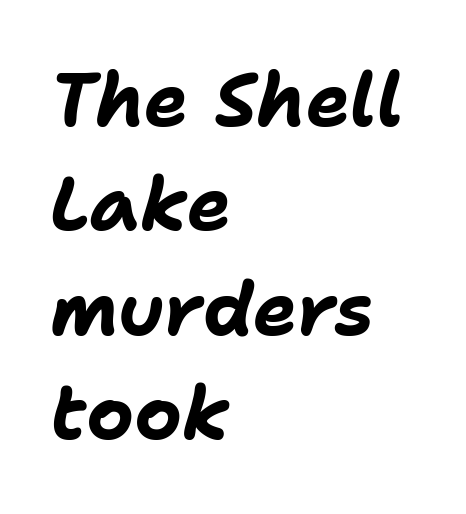
Q: Is the text bold? A: Yes.
Q: Is the text italic (slanted)? A: Yes, it leans right by about 11 degrees.
Q: Is the text underlined? A: No.
Q: How is the paragraph aligned? A: Left-aligned.
Q: Is the spacing between letters normal or unusually wide? A: Normal.
Q: Is the spacing between lines tight, normal or loose? A: Normal.
Q: Width (condensed, normal, or wide)? A: Normal.
Q: Stroke contrast? A: Low.
Q: x-height? A: Medium.
Q: Monospaced? A: No.
